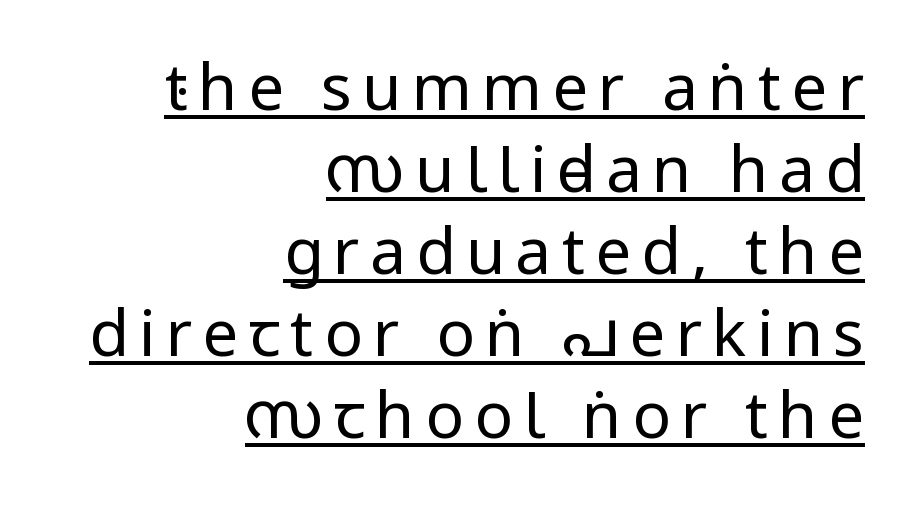
The image shows 64 px regular-weight, condensed sans-serif type, upright; set right-aligned, normal line spacing (1.28x), underlined; low stroke contrast and a large x-height.
